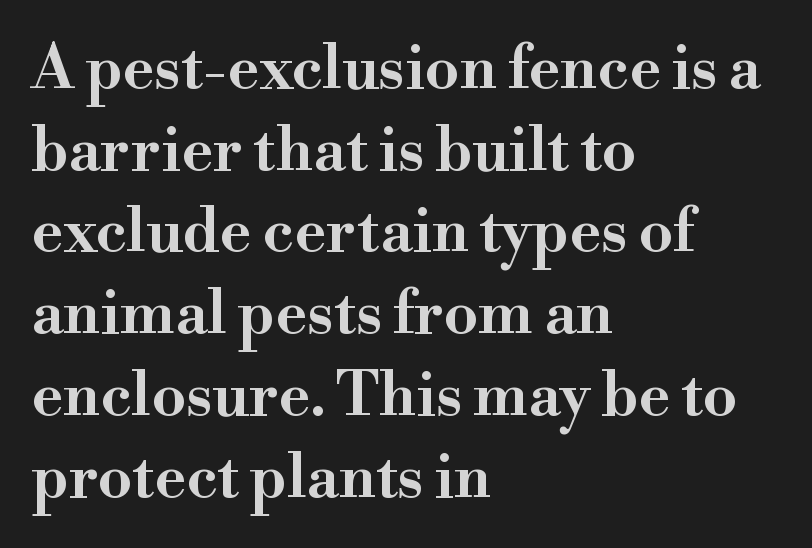
Q: Is the text italic (slanted)? A: No, it is upright.
Q: Is the typeface a serif or a sans-serif typeface? A: Serif.
Q: Is the text underlined? A: No.
Q: How is the paragraph aligned? A: Left-aligned.
Q: Is the spacing between letters normal or unusually wide? A: Normal.
Q: Is the spacing between lines tight, normal or loose? A: Normal.
Q: Width (condensed, normal, or wide)? A: Wide.
Q: Stroke contrast? A: High.
Q: x-height? A: Small.
Q: Monospaced? A: No.
